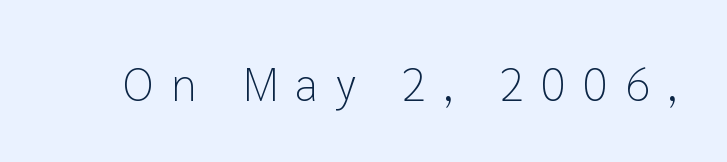
A sans-serif font was chosen for this passage. Note the varied advance widths — an 'i' is clearly narrower than an 'm'. Nope, not italic — everything's standing straight. Look at the tracking — it's clearly loosened, letters drifting apart. No heavy texture on the line: the type isn't bold. No word sits above an underline.
